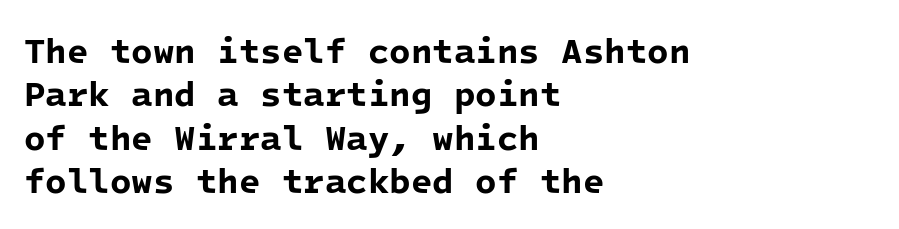
Q: Is the text bold? A: Yes.
Q: Is the typeface a serif or a sans-serif typeface? A: Sans-serif.
Q: Is the text underlined? A: No.
Q: How is the paragraph aligned? A: Left-aligned.
Q: Is the spacing between letters normal or unusually wide? A: Normal.
Q: Width (condensed, normal, or wide)? A: Normal.
Q: Stroke contrast? A: Low.
Q: x-height? A: Medium.
Q: Monospaced? A: Yes.
